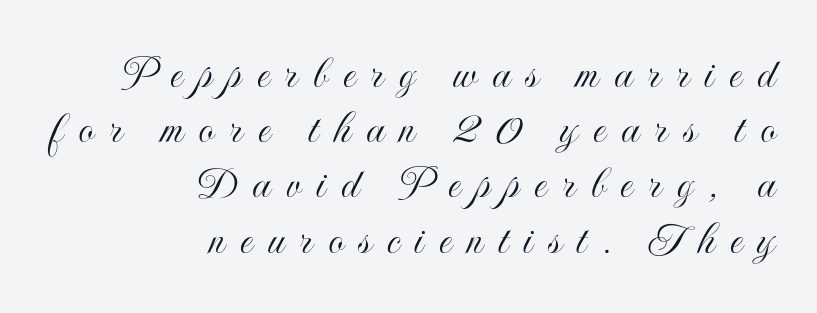
Q: Is the text italic (slanted)? A: Yes.
Q: Is the text underlined? A: No.
Q: How is the paragraph aligned? A: Right-aligned.
Q: Is the spacing between letters normal or unusually wide? A: Unusually wide.
Q: Is the spacing between lines tight, normal or loose? A: Tight.
Q: Width (condensed, normal, or wide)? A: Condensed.
Q: x-height? A: Small.
Q: Monospaced? A: No.
